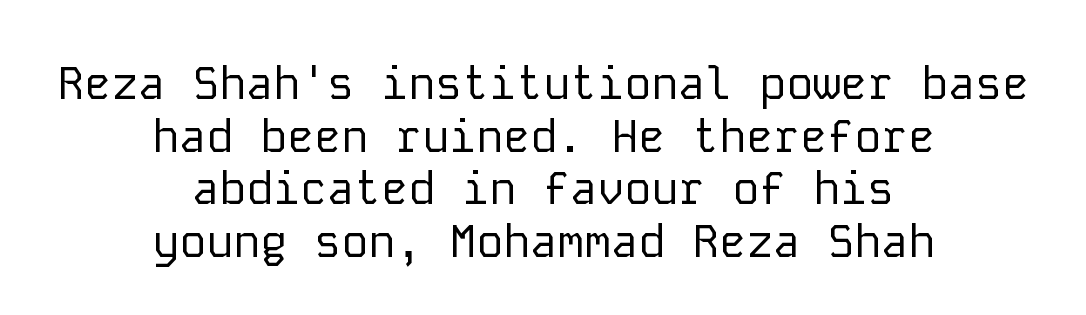
{"serif": "no", "italic": "no", "bold": "no", "weight": "regular", "width": "normal", "stroke_contrast": "low", "x_height": "medium", "monospaced": "yes", "underline": "no", "align": "center", "line_spacing_ratio": 1.17, "letter_spacing": "normal", "letter_spacing_em": 0.0, "glyph_px": 45}
